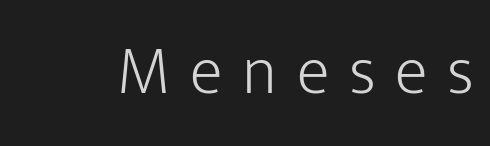
Q: Is the text bold? A: No.
Q: Is the text italic (slanted)? A: No, it is upright.
Q: Is the typeface a serif or a sans-serif typeface? A: Sans-serif.
Q: Is the text underlined? A: No.
Q: Is the spacing between letters normal or unusually wide? A: Unusually wide.
Q: Width (condensed, normal, or wide)? A: Normal.
Q: Stroke contrast? A: Low.
Q: x-height? A: Medium.
Q: Monospaced? A: No.
